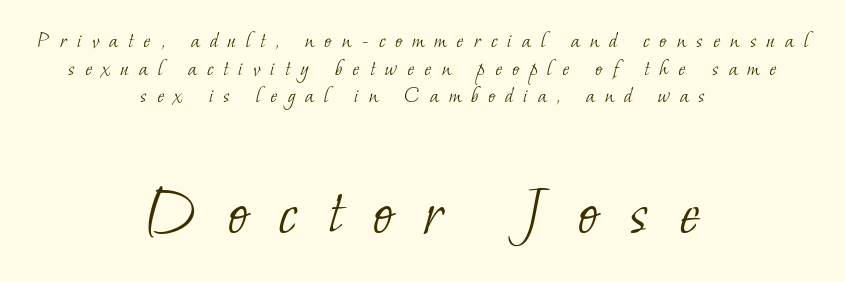
{"serif": "yes", "bold": "no", "weight": "light", "width": "normal", "stroke_contrast": "low", "x_height": "small", "monospaced": "no", "underline": "no", "align": "center", "line_spacing": "tight", "line_spacing_ratio": 1.15, "letter_spacing": "wide", "letter_spacing_em": 0.42, "larger_block": "second", "size_ratio": 2.96, "glyph_px": 71}
